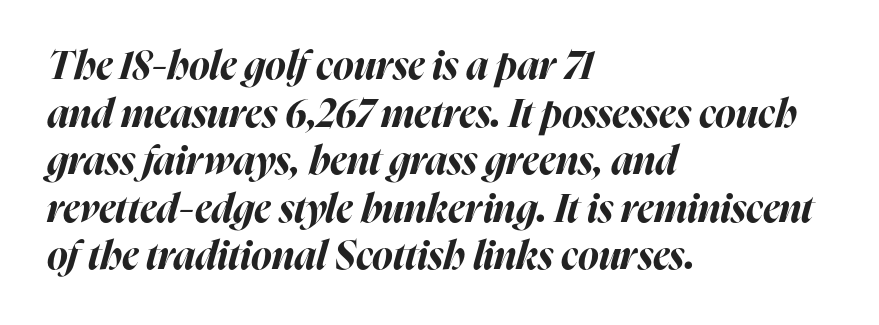
Strokes here are thick enough to call this a true bold. Only glyphs here, with clear space below each row. Spacing verdict: proportional, widths tailored to each character. Notice how the stems are inclined rather than vertical — that's the hallmark of italics. Default kerning and tracking; the words read as compact shapes. Line beginnings align vertically; line endings do not.
